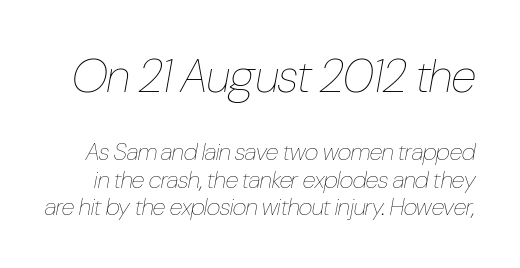
Q: Is the text bold? A: No.
Q: Is the text italic (slanted)? A: Yes, it leans right by about 10 degrees.
Q: Is the text underlined? A: No.
Q: Is the spacing between letters normal or unusually wide? A: Normal.
Q: Is the spacing between lines tight, normal or loose? A: Tight.
Q: Which block of text is set in a larger size, the first (top) or the second (bottom)? A: The first (top) one.
Q: Width (condensed, normal, or wide)? A: Condensed.
Q: Stroke contrast? A: Low.
Q: x-height? A: Medium.
Q: Monospaced? A: No.
